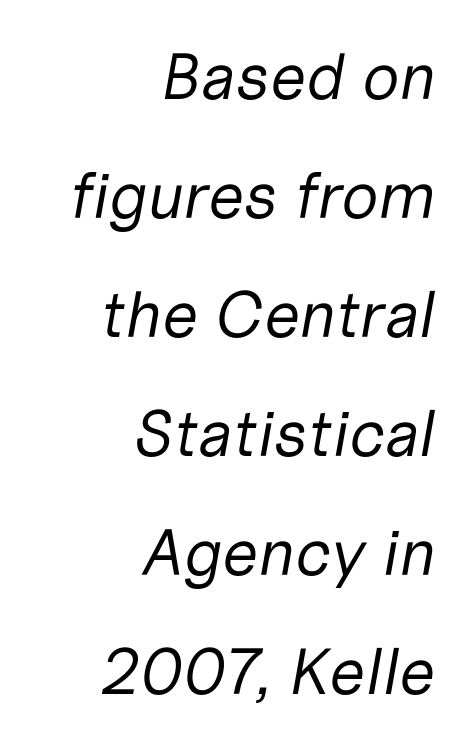
{"italic": "yes", "lean": "right", "slant_degrees": 10, "bold": "no", "weight": "regular", "width": "normal", "stroke_contrast": "low", "x_height": "medium", "monospaced": "no", "underline": "no", "align": "right", "line_spacing_ratio": 1.83, "letter_spacing": "normal", "letter_spacing_em": 0.0, "glyph_px": 65}
